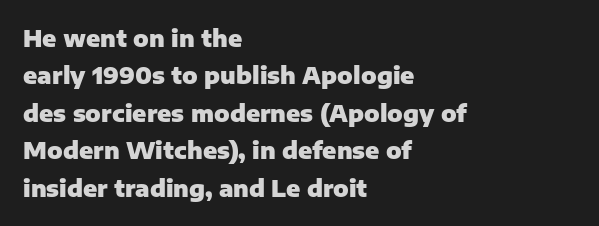
{"italic": "no", "bold": "yes", "underline": "no", "align": "left", "line_spacing": "normal", "line_spacing_ratio": 1.63, "letter_spacing": "normal", "letter_spacing_em": 0.0, "glyph_px": 23}
